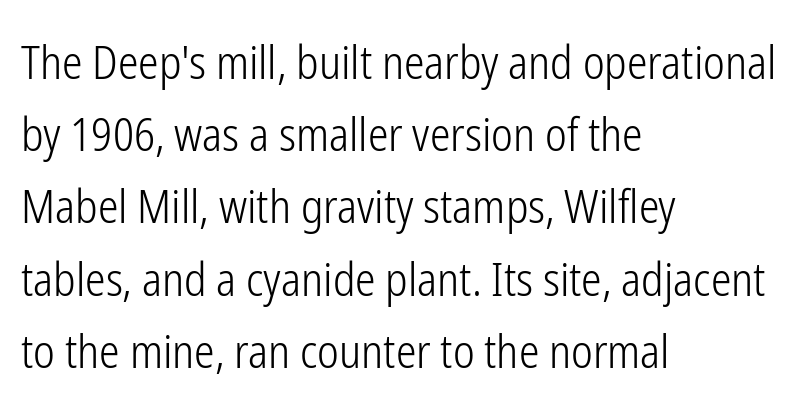
The image shows 46 px light, condensed sans-serif type, upright; set left-aligned, normal line spacing (1.57x), normal letter spacing, not underlined; low stroke contrast and a medium x-height.
